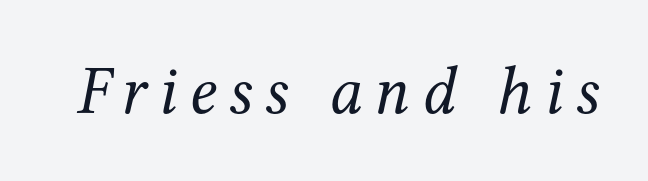
The image shows 69 px regular-weight serif type, italic (leaning right); set not underlined; medium stroke contrast and a medium x-height.
